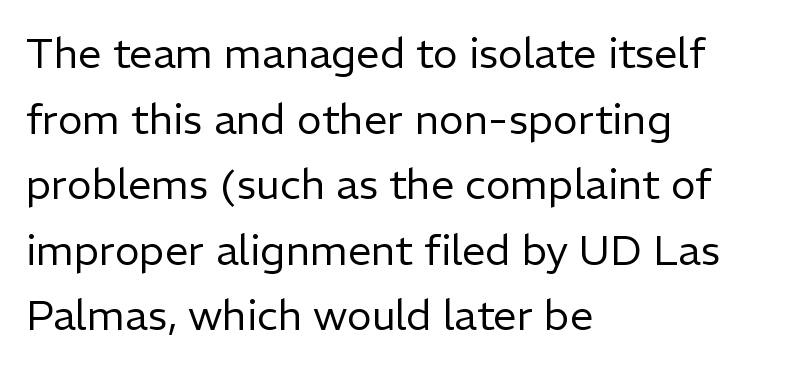
The leading is moderate, giving the passage an even texture. All the whitespace from short lines collects on the right. The strip under each line holds only bare page. Unlike italic type, these characters show no tilt at all.
